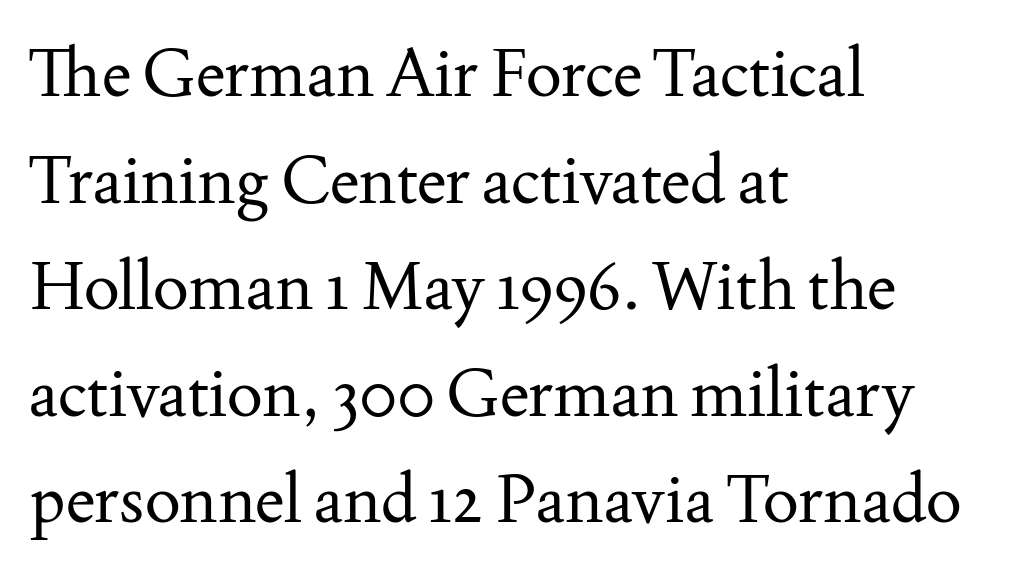
Q: Is the text bold? A: No.
Q: Is the text italic (slanted)? A: No, it is upright.
Q: Is the typeface a serif or a sans-serif typeface? A: Serif.
Q: Is the text underlined? A: No.
Q: How is the paragraph aligned? A: Left-aligned.
Q: Is the spacing between letters normal or unusually wide? A: Normal.
Q: Is the spacing between lines tight, normal or loose? A: Normal.
Q: Width (condensed, normal, or wide)? A: Normal.
Q: Stroke contrast? A: Medium.
Q: x-height? A: Small.
Q: Monospaced? A: No.
